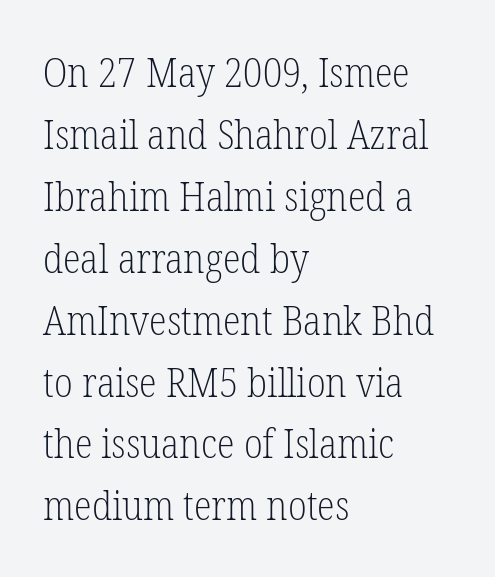
Proportional: the letters do not fall into vertical columns. A bare baseline throughout the passage. The typesetting does not lean heavy: it is not bold. Nobody touched the tracking dial on this one. Italic: no, the glyphs are upright roman.
